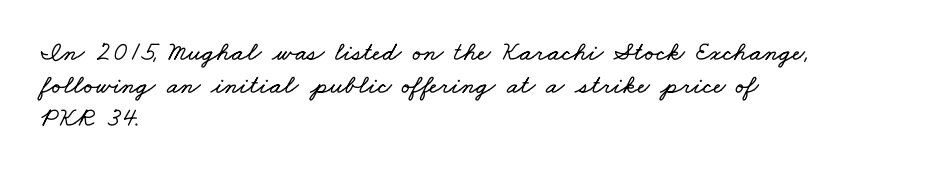
{"underline": "no", "align": "left", "line_spacing_ratio": 1.22, "letter_spacing": "normal", "letter_spacing_em": 0.0, "glyph_px": 27}
